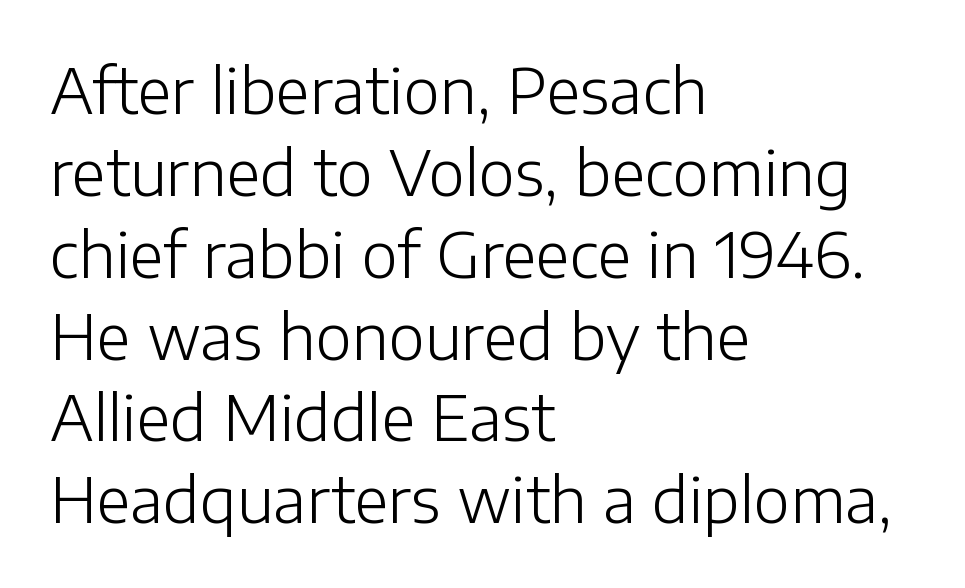
The image shows 62 px light sans-serif type, upright; set left-aligned, normal line spacing (1.32x), normal letter spacing, not underlined; low stroke contrast and a medium x-height.
